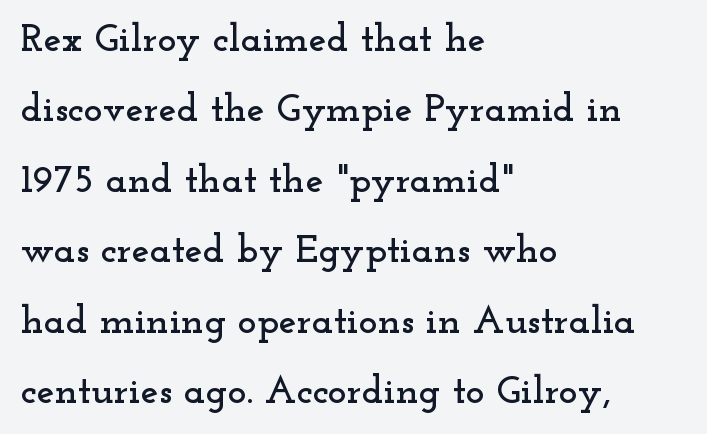
Classification — serif. Is the block centered? No — it sits flush against the left margin. Do the characters align in a grid? No, the font is proportional. Rendered with straight, roman letterforms. Decoration check: the copy has no underline. Compared with typical body copy, the letter spacing here is the same.
